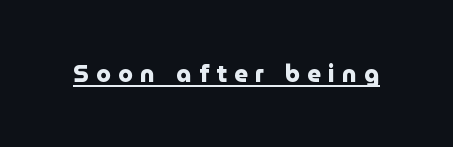
Q: Is the text bold? A: Yes.
Q: Is the text italic (slanted)? A: No, it is upright.
Q: Is the text underlined? A: Yes.
Q: Is the spacing between letters normal or unusually wide? A: Unusually wide.
